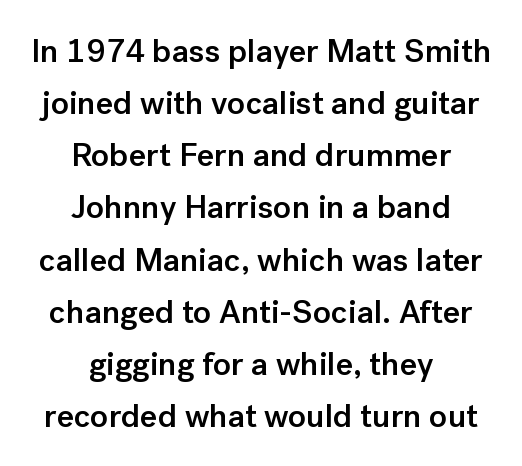
Q: Is the text bold? A: Semi-bold.
Q: Is the text italic (slanted)? A: No, it is upright.
Q: Is the typeface a serif or a sans-serif typeface? A: Sans-serif.
Q: Is the text underlined? A: No.
Q: How is the paragraph aligned? A: Centered.
Q: Is the spacing between letters normal or unusually wide? A: Normal.
Q: Is the spacing between lines tight, normal or loose? A: Normal.
Q: Width (condensed, normal, or wide)? A: Normal.
Q: Stroke contrast? A: Low.
Q: x-height? A: Medium.
Q: Monospaced? A: No.
